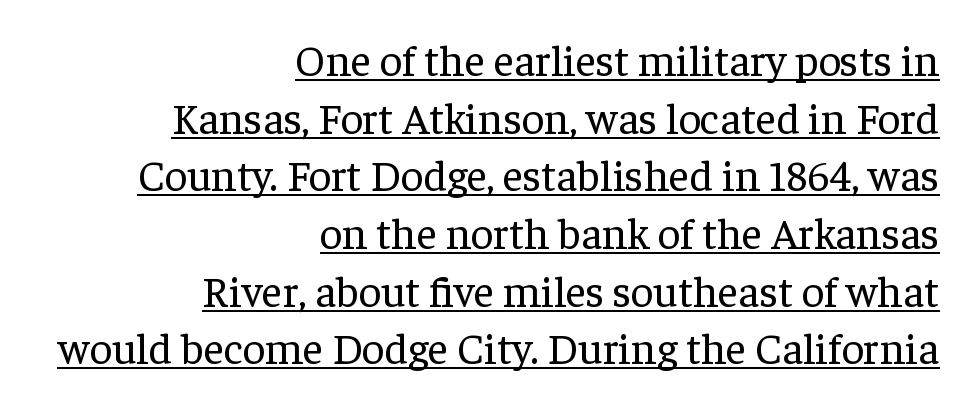
{"serif": "yes", "italic": "no", "bold": "no", "weight": "regular", "width": "normal", "stroke_contrast": "low", "x_height": "medium", "monospaced": "no", "underline": "yes", "align": "right", "line_spacing": "normal", "line_spacing_ratio": 1.31, "letter_spacing": "normal", "letter_spacing_em": 0.0, "glyph_px": 44}
